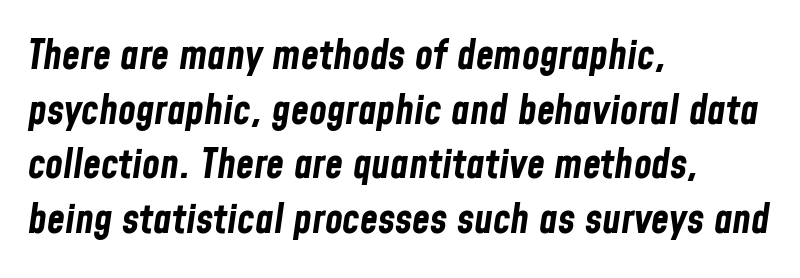
Typesetter's note: full bold, strokes at maximum text heaviness. An italicized treatment has been applied to the whole sample. Clear beneath every line of the passage. Each letter keeps its own natural width here, so spacing adapts to shape.
